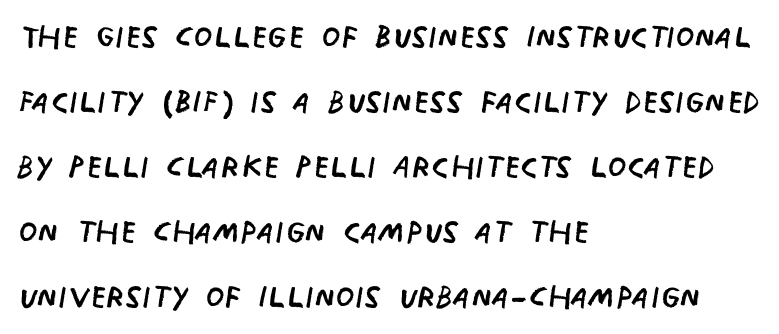
{"serif": "no", "bold": "no", "weight": "regular", "width": "condensed", "stroke_contrast": "low", "x_height": "large", "monospaced": "no", "underline": "no", "align": "left", "line_spacing": "normal", "line_spacing_ratio": 1.51, "letter_spacing": "normal", "letter_spacing_em": 0.0, "glyph_px": 43}
